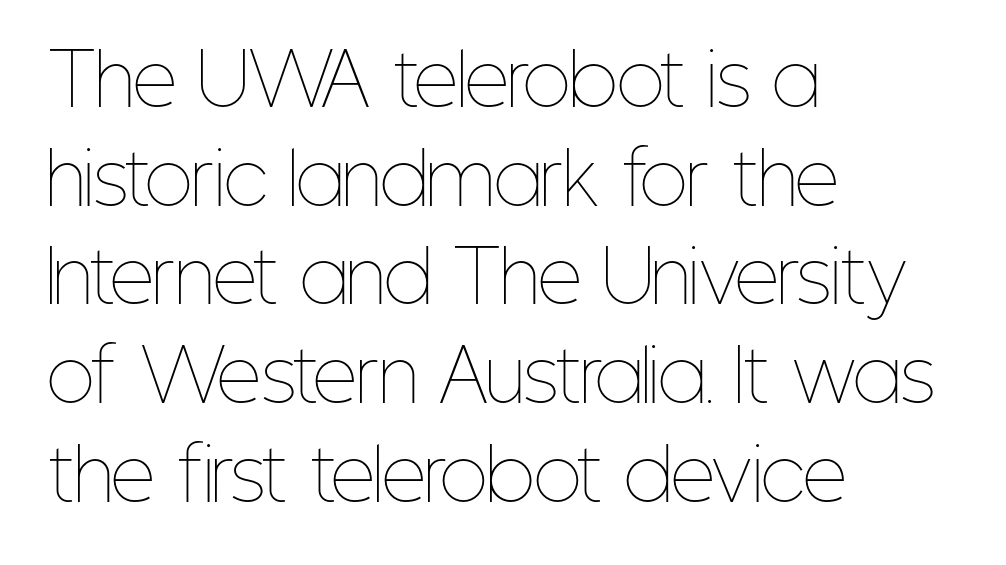
{"italic": "no", "bold": "no", "weight": "thin", "width": "condensed", "stroke_contrast": "low", "x_height": "medium", "monospaced": "no", "underline": "no", "align": "left", "line_spacing": "normal", "line_spacing_ratio": 1.41, "letter_spacing": "normal", "letter_spacing_em": 0.0, "glyph_px": 70}
